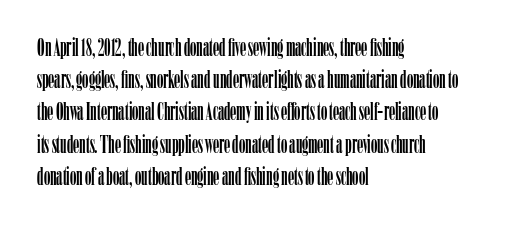
Q: Is the text italic (slanted)? A: No, it is upright.
Q: Is the text underlined? A: No.
Q: How is the paragraph aligned? A: Left-aligned.
Q: Is the spacing between letters normal or unusually wide? A: Normal.
Q: Is the spacing between lines tight, normal or loose? A: Normal.
